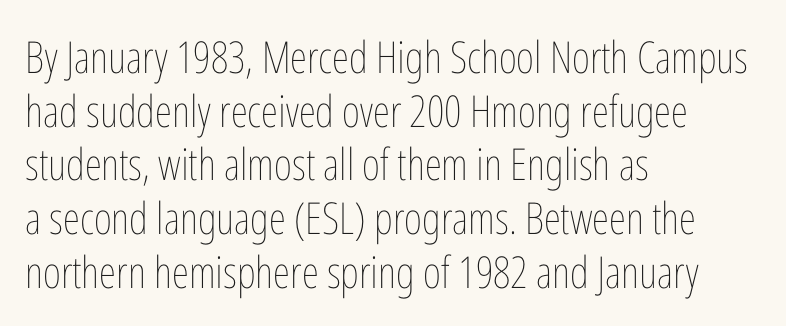
The typography opts for an upright posture over an oblique one. The passage shown is typed in a proportional face where columns would drift. A classic flush-left, rag-right setting is used for this passage. The letters look calm and open, with moderate or lighter stems. Anything drawn beneath the words? Only blank space. The letters sit at their default tracking, neither squeezed nor spread.
